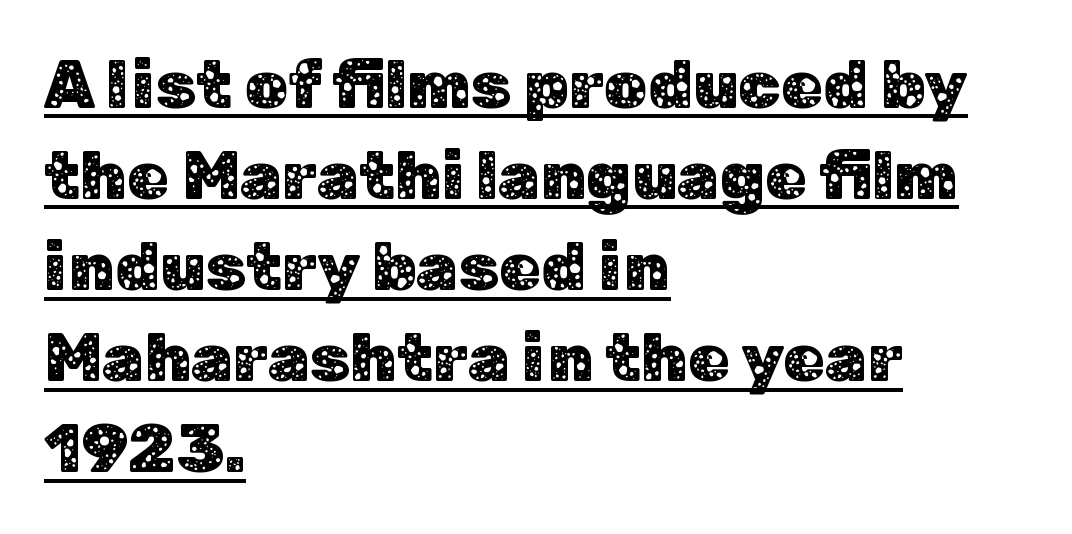
Between one letter and the next there's only the usual sliver of space. Nothing sits at the stroke ends, so this counts as sans-serif. You can see a thin bar hugging the bottom of the glyphs. The axis of the letterforms is exactly vertical. A classic flush-left, rag-right setting is used for this passage.
